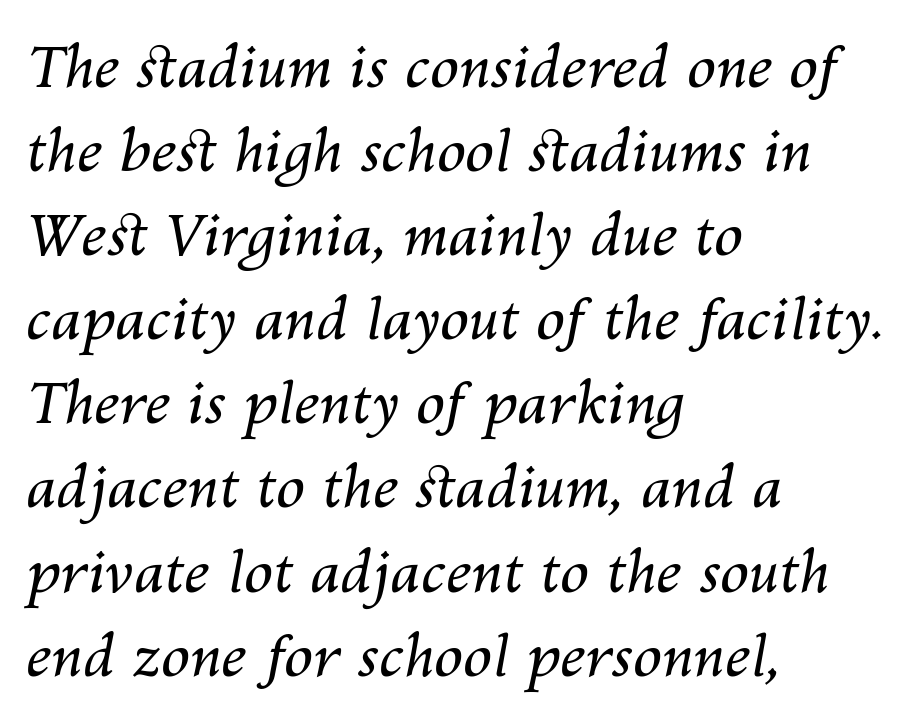
The image shows 58 px regular-weight type, italic (leaning right); set left-aligned, normal line spacing (1.45x), normal letter spacing, not underlined; medium stroke contrast and a medium x-height.
